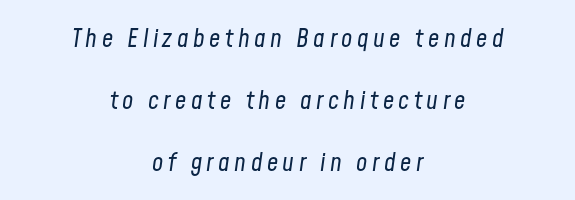
{"italic": "yes", "lean": "right", "slant_degrees": 8, "bold": "no", "underline": "no", "align": "center", "line_spacing": "loose", "line_spacing_ratio": 2.49, "glyph_px": 25}
